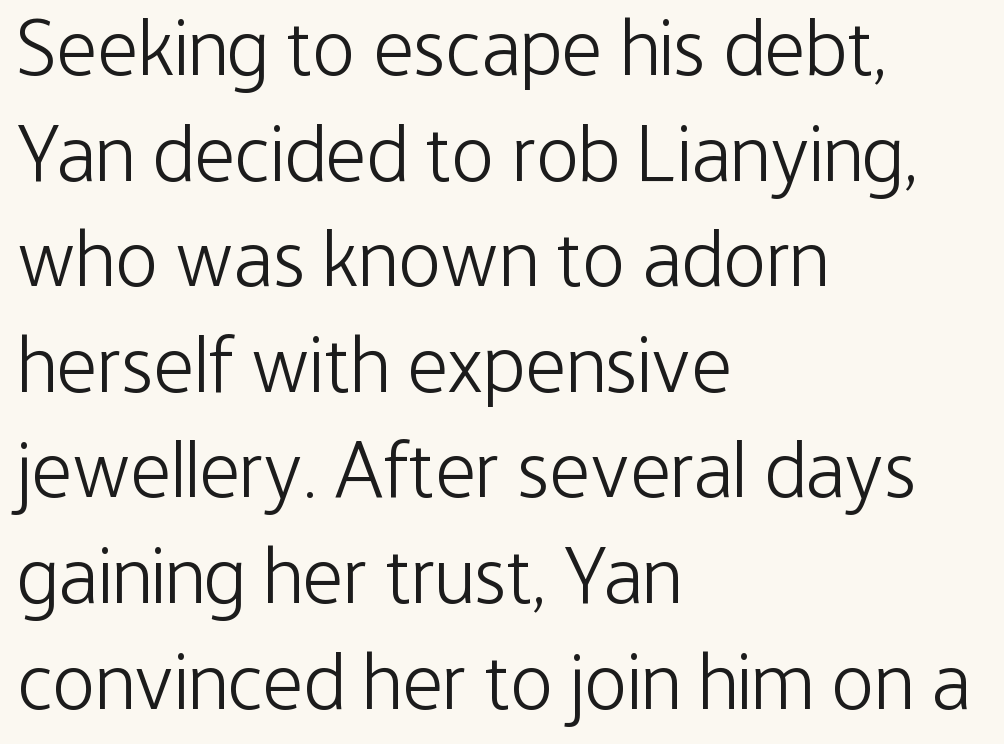
{"serif": "no", "italic": "no", "bold": "no", "weight": "light", "width": "condensed", "stroke_contrast": "low", "x_height": "medium", "monospaced": "no", "underline": "no", "align": "left", "line_spacing": "normal", "line_spacing_ratio": 1.32, "letter_spacing": "normal", "letter_spacing_em": 0.0, "glyph_px": 80}
